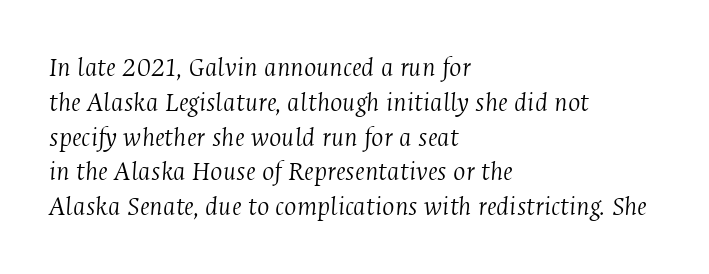
Alignment: flush left. Characters are canted at an angle relative to the baseline's perpendicular. Characters follow at the spacing the type designer built in. The typesetting does not lean heavy: it is not bold. Has an underline been added? It has not. Do the characters align in a grid? No, the font is proportional.
